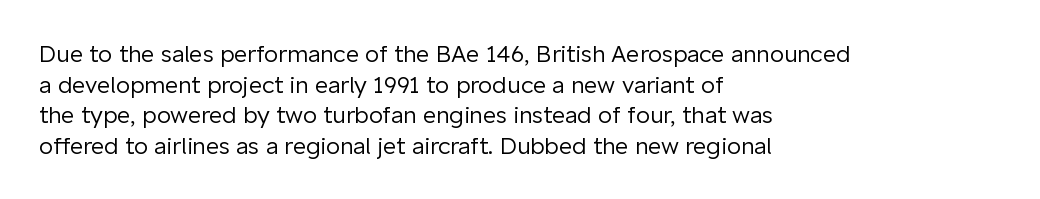
Q: Is the text bold? A: No.
Q: Is the text italic (slanted)? A: No, it is upright.
Q: Is the text underlined? A: No.
Q: How is the paragraph aligned? A: Left-aligned.
Q: Is the spacing between letters normal or unusually wide? A: Normal.
Q: Is the spacing between lines tight, normal or loose? A: Normal.
